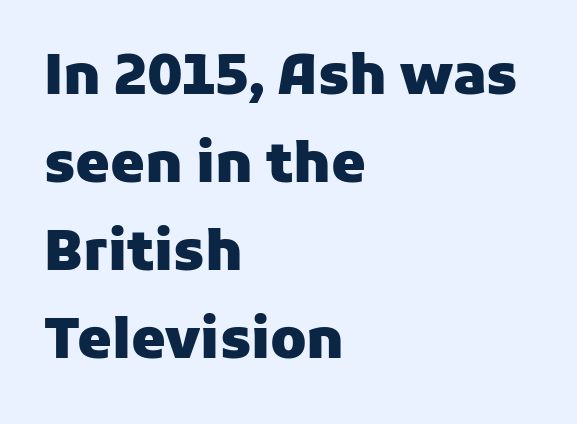
Q: Is the text bold? A: Yes.
Q: Is the text italic (slanted)? A: No, it is upright.
Q: Is the typeface a serif or a sans-serif typeface? A: Sans-serif.
Q: Is the text underlined? A: No.
Q: How is the paragraph aligned? A: Left-aligned.
Q: Is the spacing between letters normal or unusually wide? A: Normal.
Q: Is the spacing between lines tight, normal or loose? A: Normal.
Q: Width (condensed, normal, or wide)? A: Normal.
Q: Stroke contrast? A: Low.
Q: x-height? A: Medium.
Q: Monospaced? A: No.
